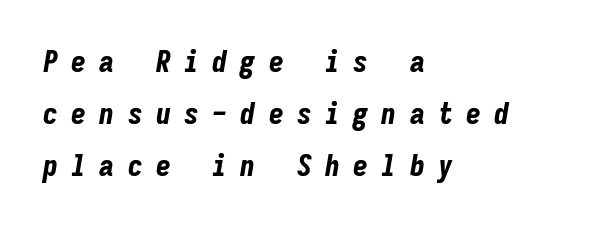
Q: Is the text bold? A: Yes.
Q: Is the text italic (slanted)? A: Yes, it leans right by about 9 degrees.
Q: Is the text underlined? A: No.
Q: How is the paragraph aligned? A: Left-aligned.
Q: Is the spacing between letters normal or unusually wide? A: Unusually wide.
Q: Width (condensed, normal, or wide)? A: Condensed.
Q: Stroke contrast? A: Low.
Q: x-height? A: Medium.
Q: Monospaced? A: Yes.
